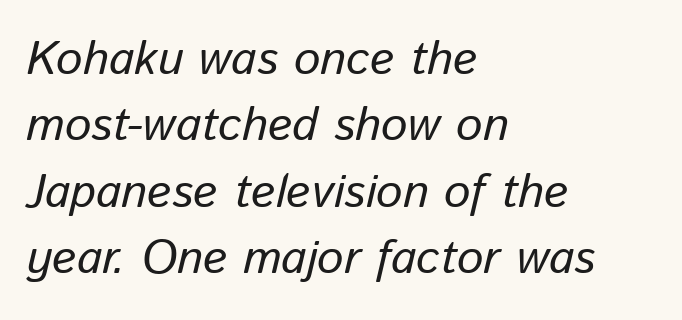
{"italic": "yes", "lean": "right", "slant_degrees": 13, "bold": "no", "weight": "regular", "width": "normal", "stroke_contrast": "low", "x_height": "medium", "monospaced": "no", "underline": "no", "align": "left", "line_spacing": "normal", "line_spacing_ratio": 1.41, "letter_spacing": "normal", "letter_spacing_em": 0.0, "glyph_px": 47}
